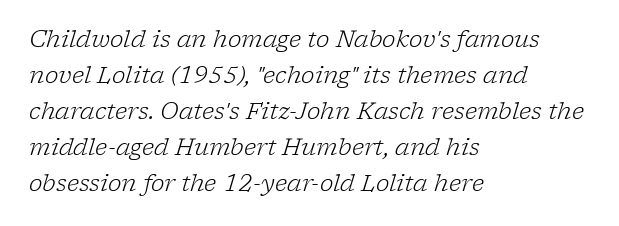
An italicized treatment has been applied to the whole sample. Leading matches the norm, producing a regular column. Students, note that the glyphs here touch the page at normal intervals. The ragged edge is on the right, which tells us the setting is flush left. The face looks like a standard text weight, possibly lighter.
